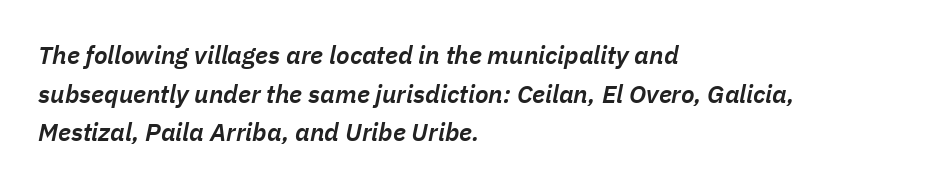
{"italic": "yes", "lean": "right", "slant_degrees": 11, "bold": "semi", "underline": "no", "align": "left", "line_spacing": "normal", "line_spacing_ratio": 1.55, "letter_spacing": "normal", "letter_spacing_em": 0.0, "glyph_px": 25}
